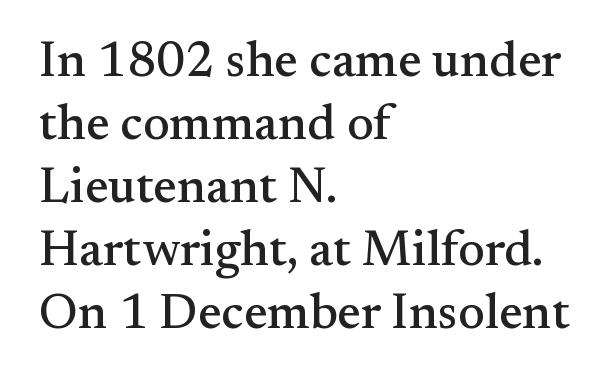
Q: Is the text italic (slanted)? A: No, it is upright.
Q: Is the typeface a serif or a sans-serif typeface? A: Serif.
Q: Is the text underlined? A: No.
Q: How is the paragraph aligned? A: Left-aligned.
Q: Is the spacing between letters normal or unusually wide? A: Normal.
Q: Is the spacing between lines tight, normal or loose? A: Normal.
Q: Width (condensed, normal, or wide)? A: Normal.
Q: Stroke contrast? A: Medium.
Q: x-height? A: Small.
Q: Monospaced? A: No.
